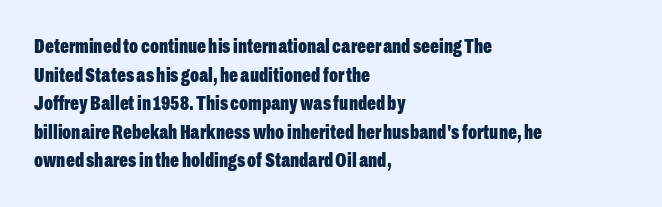
Q: Is the text bold? A: Yes.
Q: Is the text italic (slanted)? A: No, it is upright.
Q: Is the text underlined? A: No.
Q: How is the paragraph aligned? A: Left-aligned.
Q: Is the spacing between letters normal or unusually wide? A: Normal.
Q: Is the spacing between lines tight, normal or loose? A: Normal.
